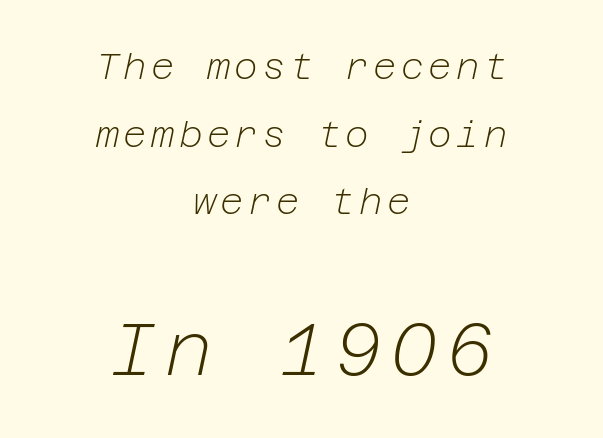
{"italic": "yes", "lean": "right", "slant_degrees": 12, "bold": "no", "weight": "light", "width": "normal", "stroke_contrast": "low", "x_height": "medium", "underline": "no", "align": "center", "line_spacing_ratio": 1.88, "larger_block": "second", "size_ratio": 2.03, "glyph_px": 73}
